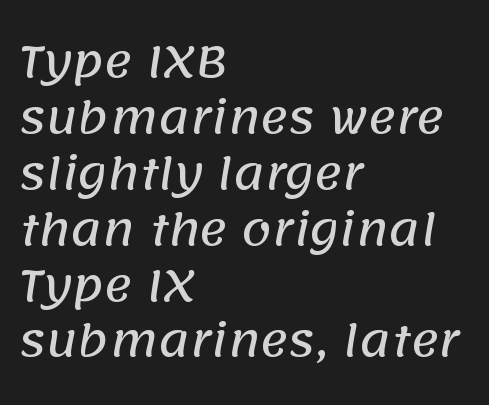
The face used here is proportionally spaced, like ordinary book or web type. A sans-serif font was chosen for this passage. Honestly, the row spacing looks completely unremarkable. The space directly below the letters is spotless. Which margin do the lines hug? The left one — the right edge is uneven. The face used here is rendered with its standard letterfit.
